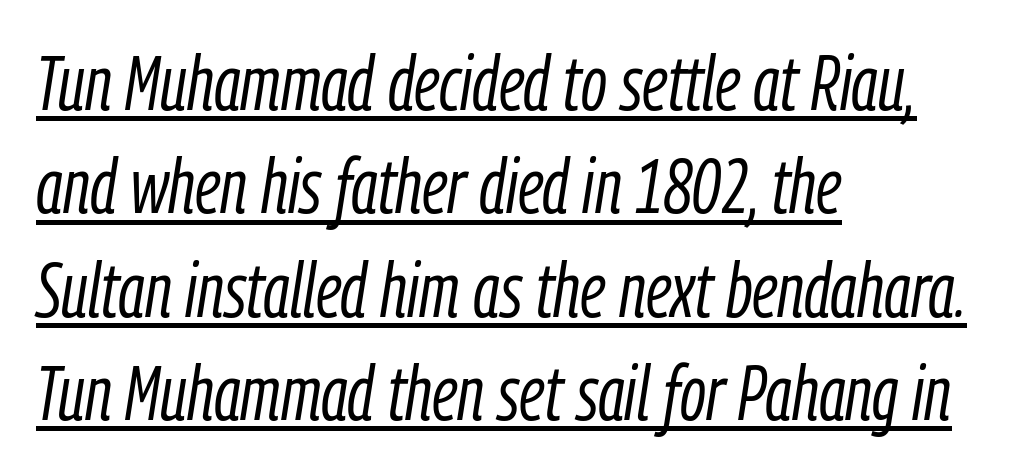
Q: Is the text bold? A: No.
Q: Is the text italic (slanted)? A: Yes, it leans right by about 9 degrees.
Q: Is the text underlined? A: Yes.
Q: How is the paragraph aligned? A: Left-aligned.
Q: Is the spacing between letters normal or unusually wide? A: Normal.
Q: Is the spacing between lines tight, normal or loose? A: Normal.
Q: Width (condensed, normal, or wide)? A: Condensed.
Q: Stroke contrast? A: Low.
Q: x-height? A: Medium.
Q: Monospaced? A: No.
